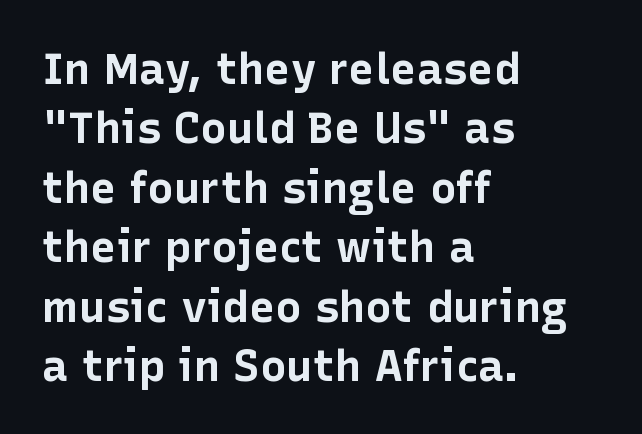
Q: Is the text bold? A: Yes.
Q: Is the text italic (slanted)? A: No, it is upright.
Q: Is the typeface a serif or a sans-serif typeface? A: Sans-serif.
Q: Is the text underlined? A: No.
Q: How is the paragraph aligned? A: Left-aligned.
Q: Is the spacing between letters normal or unusually wide? A: Normal.
Q: Is the spacing between lines tight, normal or loose? A: Normal.
Q: Width (condensed, normal, or wide)? A: Normal.
Q: Stroke contrast? A: Low.
Q: x-height? A: Medium.
Q: Monospaced? A: No.
